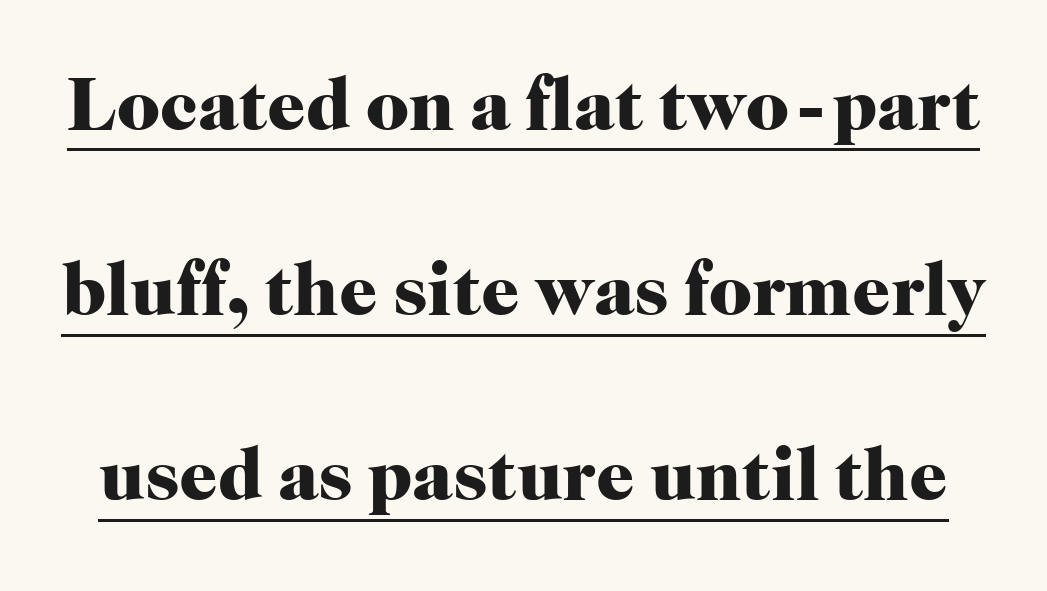
{"serif": "yes", "italic": "no", "bold": "yes", "weight": "heavy", "width": "normal", "stroke_contrast": "high", "x_height": "medium", "monospaced": "no", "underline": "yes", "line_spacing": "loose", "line_spacing_ratio": 2.47, "letter_spacing": "normal", "letter_spacing_em": 0.0, "glyph_px": 75}
